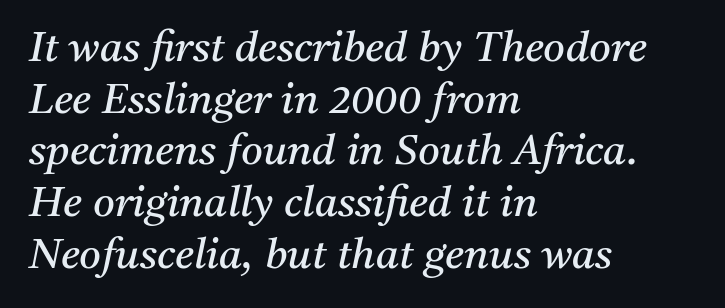
{"serif": "yes", "italic": "yes", "lean": "right", "slant_degrees": 11, "bold": "no", "weight": "regular", "width": "normal", "stroke_contrast": "medium", "x_height": "medium", "monospaced": "no", "underline": "no", "align": "left", "line_spacing_ratio": 1.23, "letter_spacing": "normal", "letter_spacing_em": 0.0, "glyph_px": 42}
